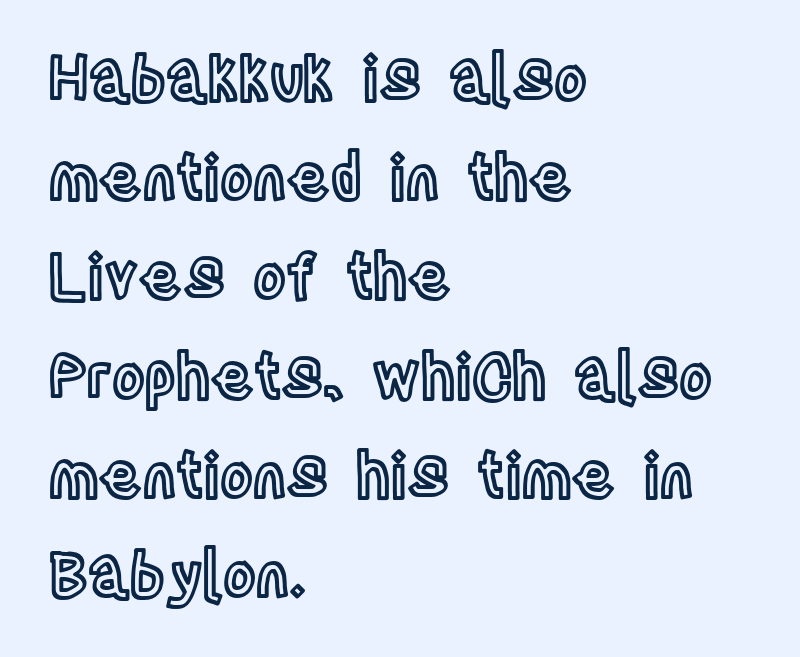
Honestly, the letter spacing is just normal — you wouldn't notice it. Unmarked baselines from the first word to the last. A roman cut, with each character standing at attention. Successive baselines arrive at the customary interval. Looks like regular typesetting: each glyph gets only the width it needs. Layout note: lines flush left.
